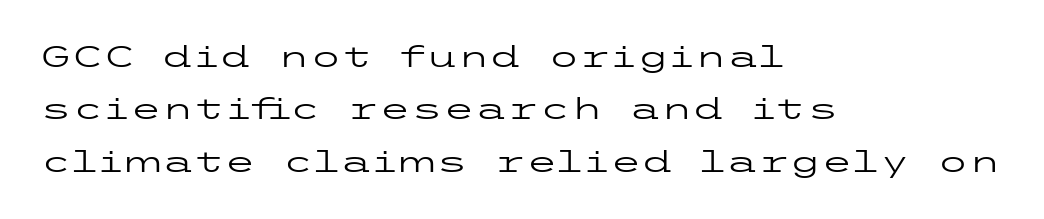
Q: Is the text bold? A: No.
Q: Is the text italic (slanted)? A: No, it is upright.
Q: Is the typeface a serif or a sans-serif typeface? A: Sans-serif.
Q: Is the text underlined? A: No.
Q: How is the paragraph aligned? A: Left-aligned.
Q: Is the spacing between letters normal or unusually wide? A: Normal.
Q: Width (condensed, normal, or wide)? A: Wide.
Q: Stroke contrast? A: Low.
Q: x-height? A: Medium.
